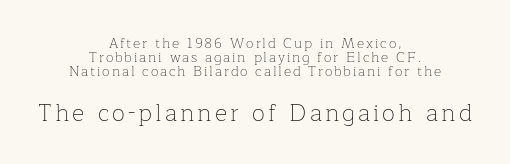
The image shows 24 px text type, upright; set centered, tight line spacing (1.01x), not underlined; the second (bottom) block is 1.71x larger.
